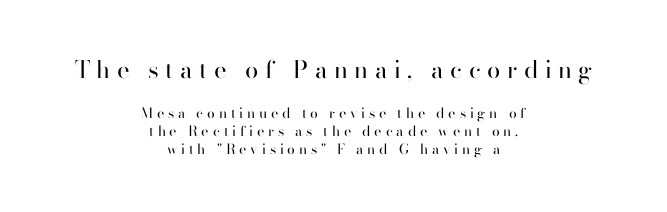
Check the space under the baseline: it is left empty. These lines sit exactly where default settings would place them. Compared with a flush-left layout, this one balances lines on the center instead. Unbolded letterforms with no extra heft. Every character sits straight up, as roman type does.
